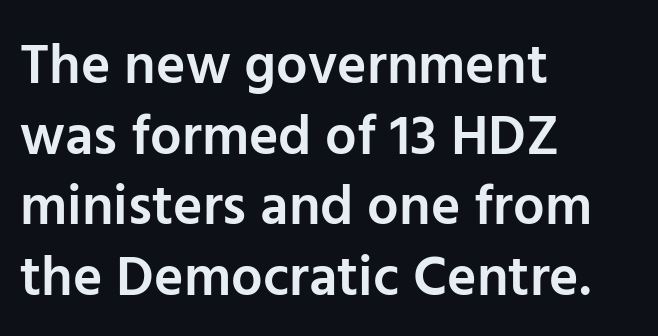
Q: Is the text bold? A: Semi-bold.
Q: Is the text italic (slanted)? A: No, it is upright.
Q: Is the typeface a serif or a sans-serif typeface? A: Sans-serif.
Q: Is the text underlined? A: No.
Q: How is the paragraph aligned? A: Left-aligned.
Q: Is the spacing between letters normal or unusually wide? A: Normal.
Q: Is the spacing between lines tight, normal or loose? A: Normal.
Q: Width (condensed, normal, or wide)? A: Normal.
Q: Stroke contrast? A: Low.
Q: x-height? A: Medium.
Q: Monospaced? A: No.
